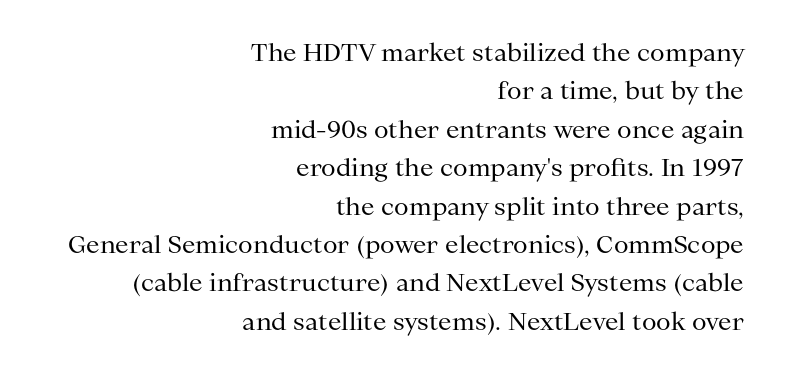
The designer left line spacing at the default. If you drew a ruler down the right edge, every line would touch it. Bare-footed words on every line. A quiet, ordinary-to-light weight characterises the typeface. The lettering holds an erect, upright posture throughout.
